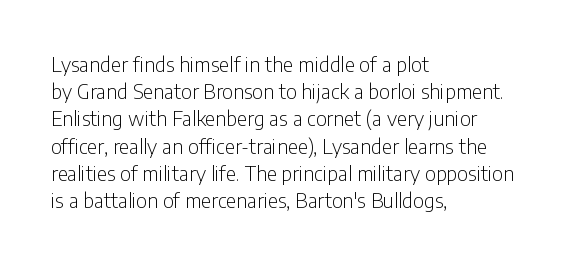
{"italic": "no", "bold": "no", "underline": "no", "align": "left", "line_spacing": "normal", "line_spacing_ratio": 1.36, "letter_spacing": "normal", "letter_spacing_em": 0.0, "glyph_px": 20}
